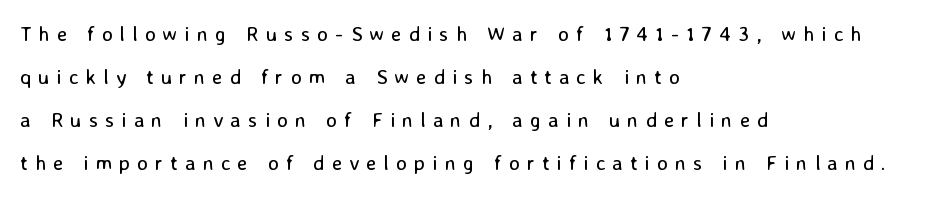
{"italic": "no", "bold": "no", "underline": "no", "align": "left", "line_spacing": "loose", "line_spacing_ratio": 2.05, "letter_spacing": "wide", "letter_spacing_em": 0.33, "glyph_px": 21}
